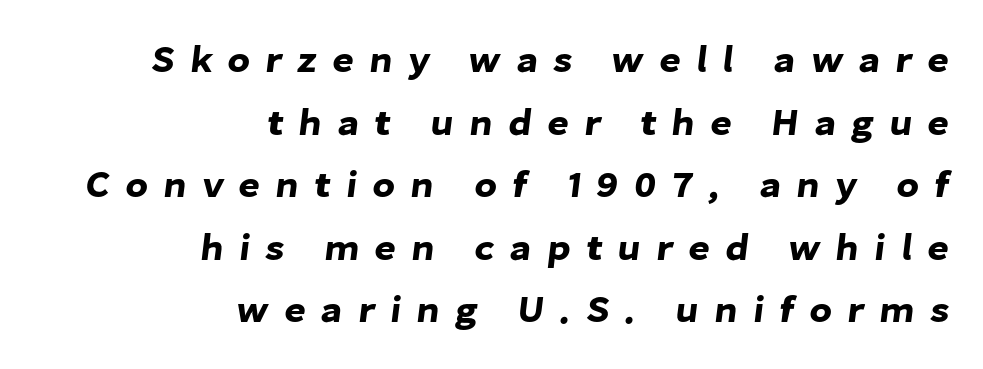
The image shows 37 px sans-serif type; set right-aligned, normal line spacing (1.69x), unusually wide letter spacing (+0.41 em), not underlined; low stroke contrast and a medium x-height.
